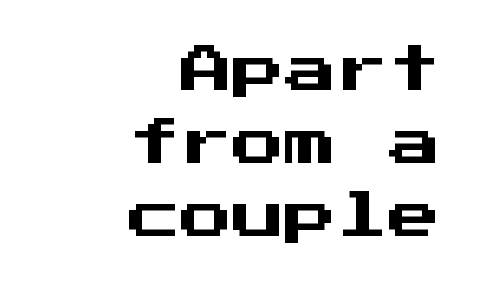
{"serif": "no", "italic": "no", "width": "normal", "stroke_contrast": "medium", "x_height": "medium", "monospaced": "yes", "underline": "no", "align": "right", "line_spacing": "normal", "line_spacing_ratio": 1.4, "letter_spacing": "normal", "letter_spacing_em": 0.0, "glyph_px": 52}
